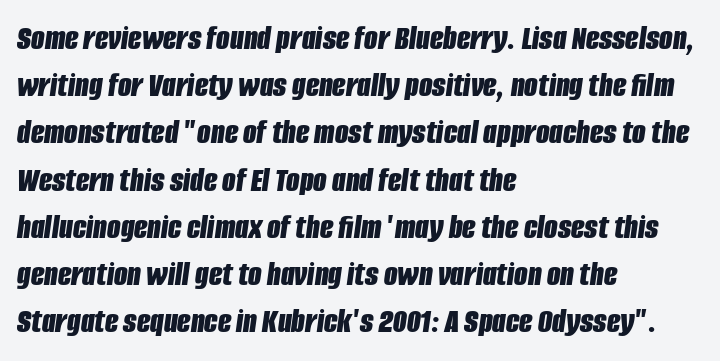
{"italic": "yes", "lean": "right", "slant_degrees": 8, "bold": "yes", "weight": "bold", "width": "condensed", "stroke_contrast": "low", "x_height": "large", "monospaced": "no", "underline": "no", "align": "left", "line_spacing": "normal", "line_spacing_ratio": 1.35, "letter_spacing": "normal", "letter_spacing_em": 0.0, "glyph_px": 35}
